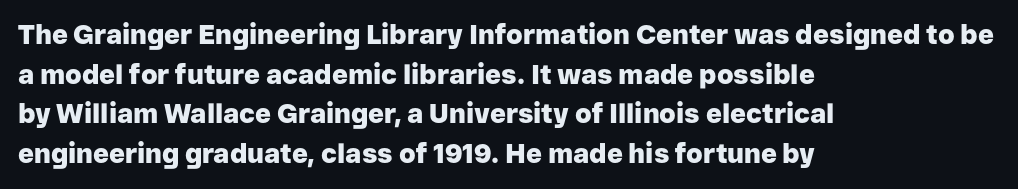
{"italic": "no", "bold": "yes", "underline": "no", "align": "left", "line_spacing": "normal", "line_spacing_ratio": 1.47, "letter_spacing": "normal", "letter_spacing_em": 0.0, "glyph_px": 27}
